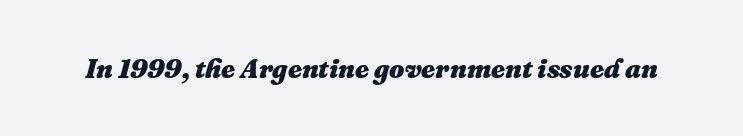
Q: Is the text bold? A: Yes.
Q: Is the text italic (slanted)? A: Yes, it leans right by about 16 degrees.
Q: Is the text underlined? A: No.
Q: Is the spacing between letters normal or unusually wide? A: Normal.
